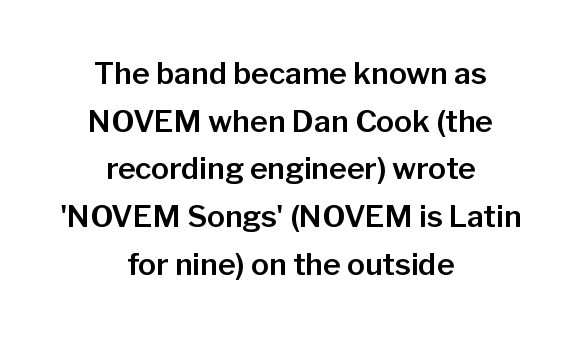
Has an underline been added? It has not. The letters carry no serifs — their stems end cleanly without finishing strokes. The leading is moderate, giving the passage an even texture. Proportional: the letters do not fall into vertical columns.
